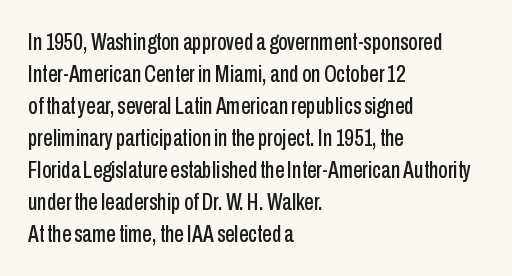
{"italic": "no", "underline": "no", "align": "left", "line_spacing": "normal", "line_spacing_ratio": 1.33, "letter_spacing": "normal", "letter_spacing_em": 0.0, "glyph_px": 24}
